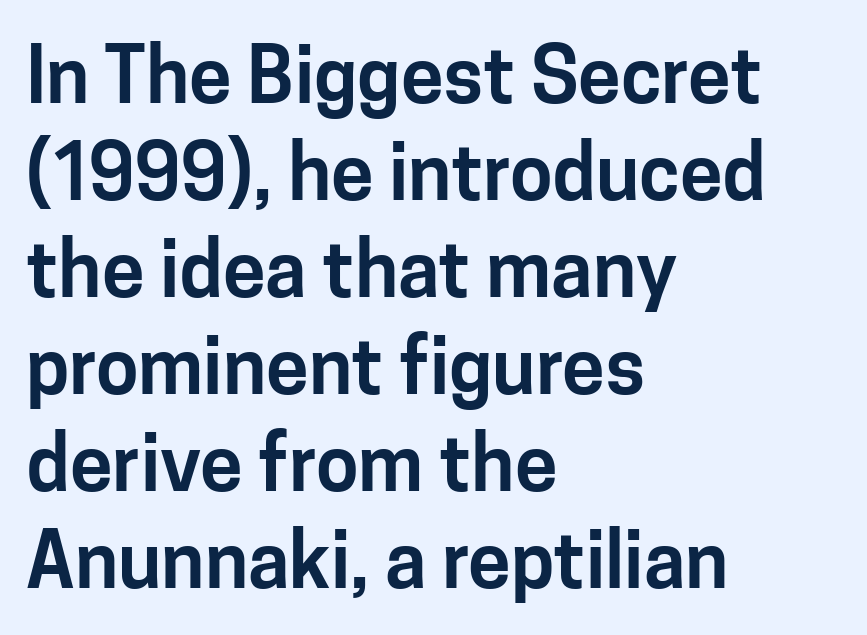
{"serif": "no", "italic": "no", "width": "normal", "stroke_contrast": "low", "x_height": "medium", "monospaced": "no", "underline": "no", "align": "left", "line_spacing": "normal", "line_spacing_ratio": 1.26, "letter_spacing": "normal", "letter_spacing_em": 0.0, "glyph_px": 77}
